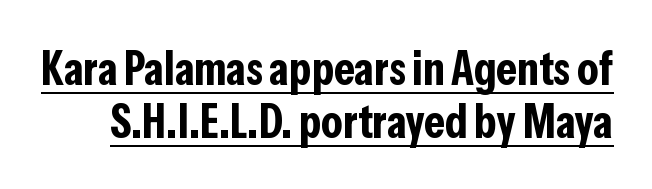
Style check: upright. Typographically, this falls in the sans-serif category. Whoever set this chose condensed vertical rhythm over breathing room. Between one letter and the next there's only the usual sliver of space.
